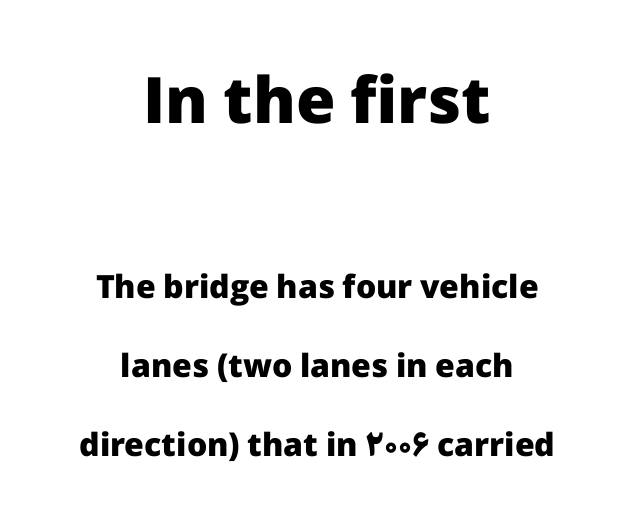
The font family rendered here belongs to the sans-serif group. These lines were composed using upright roman letters. Loosely led — the rows are spread out. The rendering keeps characters at their native spacing.
